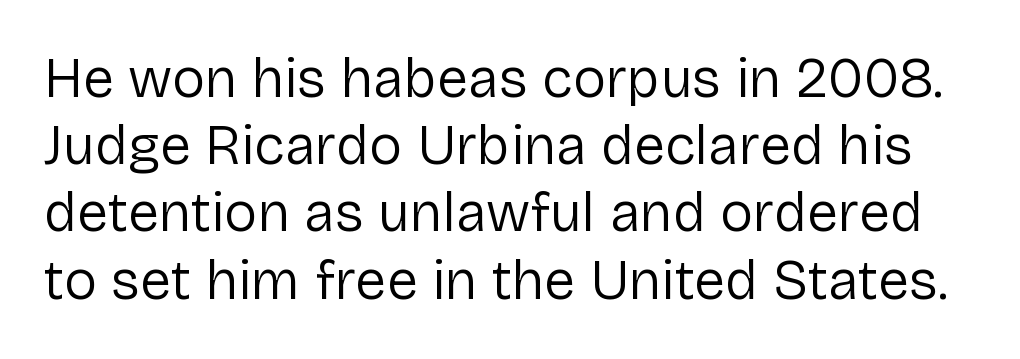
This rendering features lettering with no underline. The typeface has the unassuming heft of standard copy or less. The rendering uses natural spacing where letterforms have individual widths. Is the letter spacing exaggerated? No — it looks like the ordinary default. The lettering stays uniformly vertical, giving the passage a roman look. Typographically, this falls in the sans-serif category.
